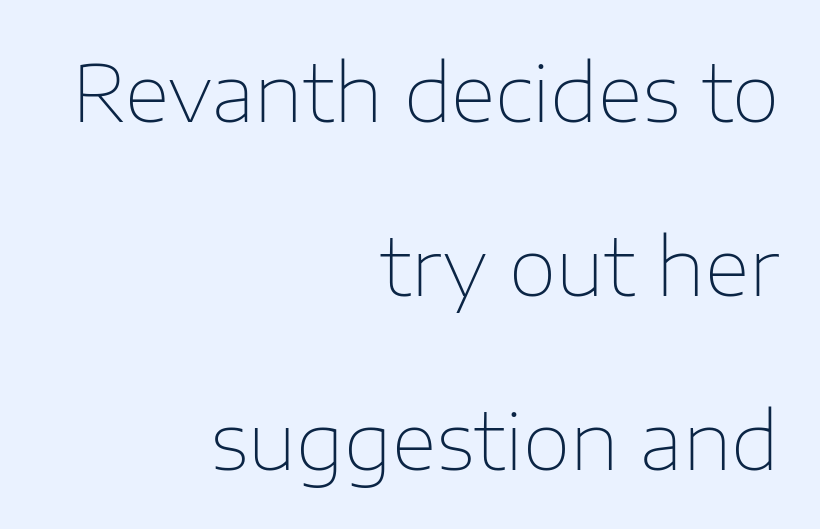
Q: Is the text bold? A: No.
Q: Is the text italic (slanted)? A: No, it is upright.
Q: Is the typeface a serif or a sans-serif typeface? A: Sans-serif.
Q: Is the text underlined? A: No.
Q: How is the paragraph aligned? A: Right-aligned.
Q: Is the spacing between letters normal or unusually wide? A: Normal.
Q: Is the spacing between lines tight, normal or loose? A: Loose.
Q: Width (condensed, normal, or wide)? A: Normal.
Q: Stroke contrast? A: Low.
Q: x-height? A: Medium.
Q: Monospaced? A: No.
